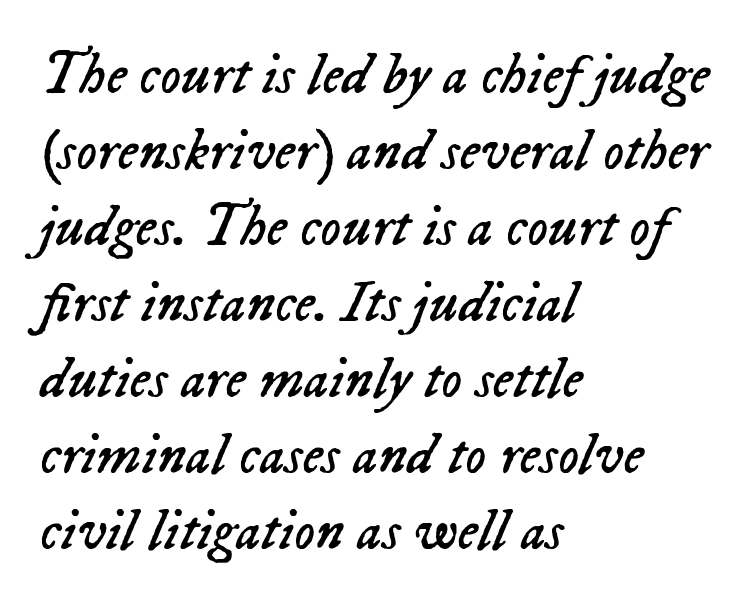
Q: Is the text bold? A: No.
Q: Is the text italic (slanted)? A: Yes, it leans right by about 23 degrees.
Q: Is the text underlined? A: No.
Q: How is the paragraph aligned? A: Left-aligned.
Q: Is the spacing between letters normal or unusually wide? A: Normal.
Q: Is the spacing between lines tight, normal or loose? A: Normal.
Q: Width (condensed, normal, or wide)? A: Normal.
Q: Stroke contrast? A: Low.
Q: x-height? A: Medium.
Q: Monospaced? A: No.
